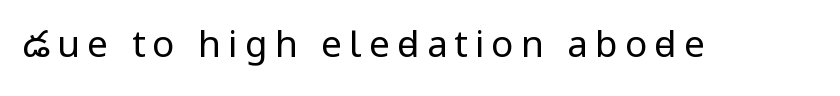
Q: Is the text bold? A: No.
Q: Is the text italic (slanted)? A: No, it is upright.
Q: Is the typeface a serif or a sans-serif typeface? A: Sans-serif.
Q: Is the text underlined? A: No.
Q: Width (condensed, normal, or wide)? A: Condensed.
Q: Stroke contrast? A: Low.
Q: x-height? A: Large.
Q: Monospaced? A: No.
